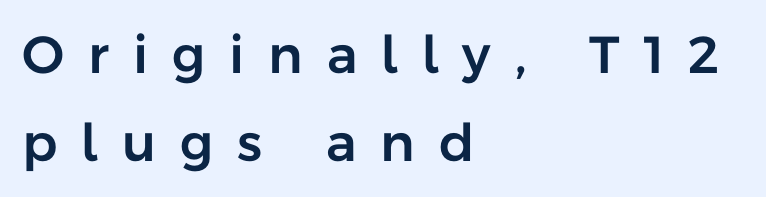
Q: Is the text italic (slanted)? A: No, it is upright.
Q: Is the typeface a serif or a sans-serif typeface? A: Sans-serif.
Q: Is the text underlined? A: No.
Q: How is the paragraph aligned? A: Left-aligned.
Q: Is the spacing between letters normal or unusually wide? A: Unusually wide.
Q: Is the spacing between lines tight, normal or loose? A: Normal.
Q: Width (condensed, normal, or wide)? A: Normal.
Q: Stroke contrast? A: Low.
Q: x-height? A: Medium.
Q: Monospaced? A: No.
